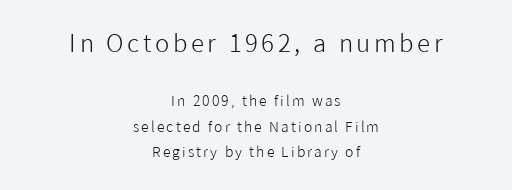
{"italic": "no", "bold": "no", "underline": "no", "align": "center", "line_spacing_ratio": 1.83, "larger_block": "first", "size_ratio": 1.71, "glyph_px": 24}
